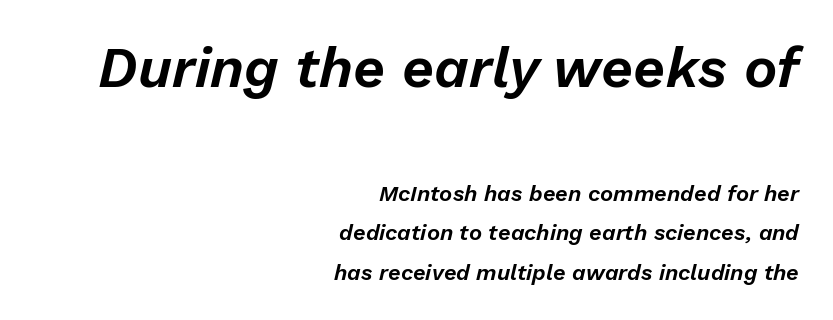
Caption: upper text group enlarged, lower text group reduced. How are the letters spaced? Ordinarily, with no added tracking. Line endings align vertically; line beginnings do not. The glyphs look as if they've been sheared to an angle.
